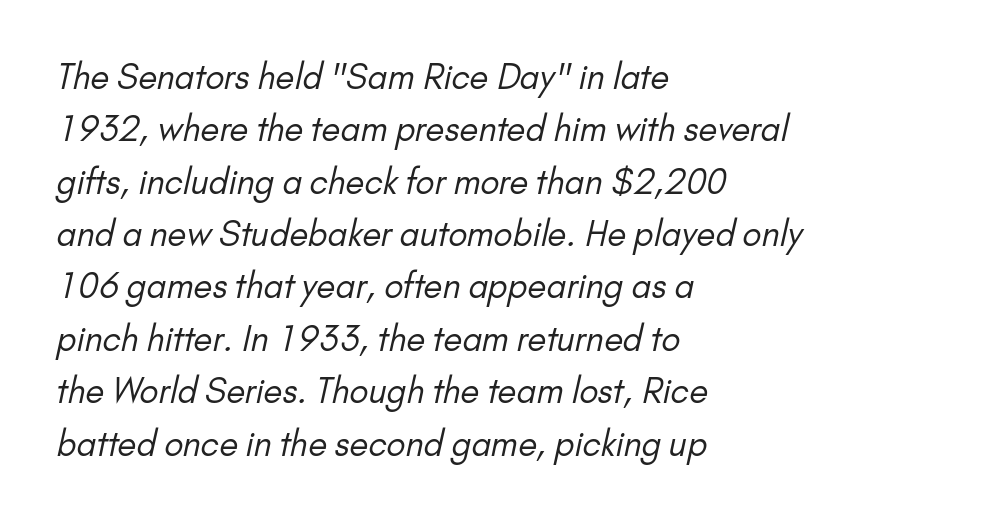
The image shows 34 px regular-weight sans-serif type; set left-aligned, normal line spacing (1.54x), normal letter spacing, not underlined; low stroke contrast and a small x-height.
